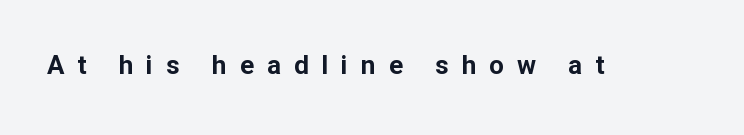
{"italic": "no", "bold": "yes", "underline": "no", "letter_spacing": "wide", "letter_spacing_em": 0.5, "glyph_px": 26}
